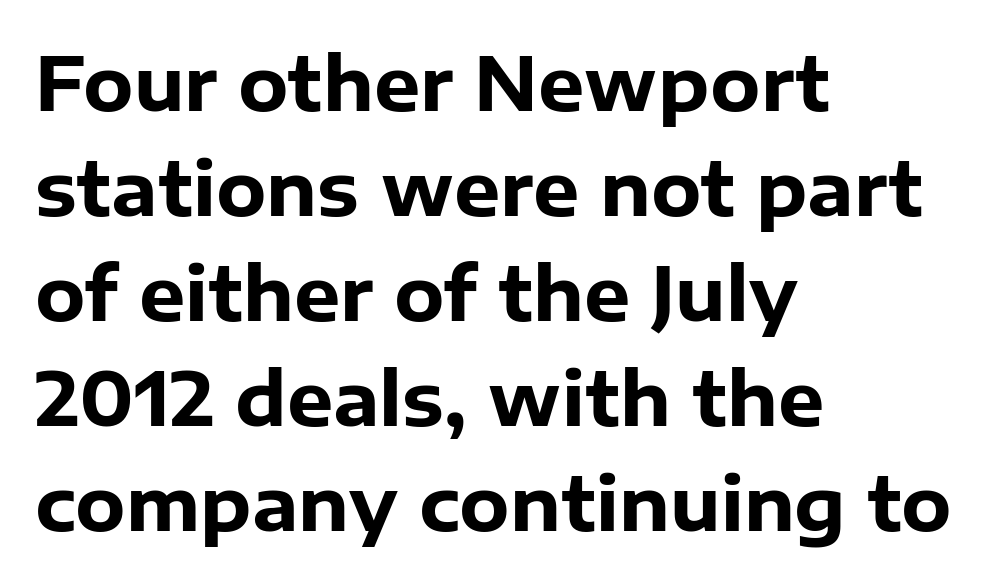
The image shows 73 px heavy sans-serif type, upright; set left-aligned, normal line spacing (1.44x), normal letter spacing, not underlined; low stroke contrast and a medium x-height.
